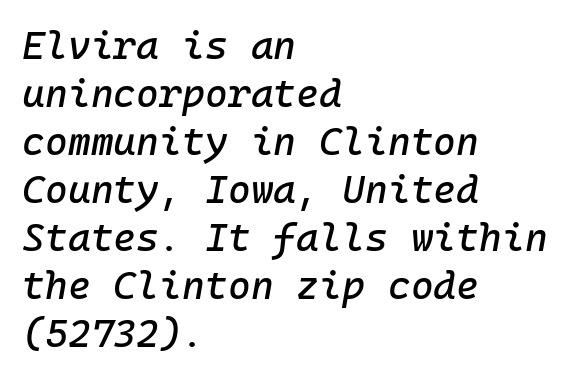
{"italic": "yes", "lean": "right", "slant_degrees": 10, "width": "normal", "stroke_contrast": "low", "x_height": "medium", "underline": "no", "align": "left", "line_spacing_ratio": 1.23, "letter_spacing": "normal", "letter_spacing_em": 0.0, "glyph_px": 39}
